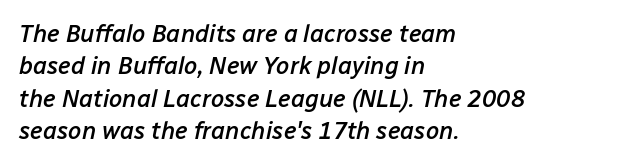
Q: Is the text bold? A: Semi-bold.
Q: Is the text italic (slanted)? A: Yes, it leans right by about 12 degrees.
Q: Is the text underlined? A: No.
Q: How is the paragraph aligned? A: Left-aligned.
Q: Is the spacing between letters normal or unusually wide? A: Normal.
Q: Is the spacing between lines tight, normal or loose? A: Normal.
